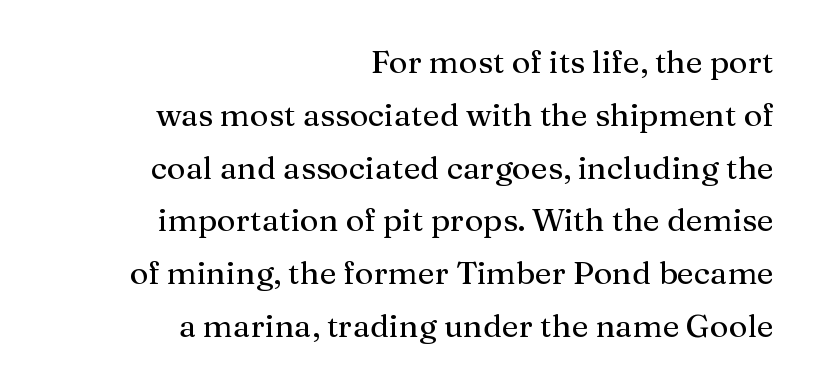
Characters remain perfectly vertical along every line. Whoever set this chose a conventional vertical rhythm. Observe the serifs anchoring each vertical stroke in this sample. Glance below the letters and you will spot only blank space. You could not count columns in this text — the font is proportionally spaced.
